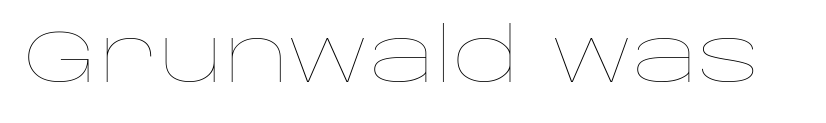
Q: Is the text bold? A: No.
Q: Is the text italic (slanted)? A: No, it is upright.
Q: Is the text underlined? A: No.
Q: Is the spacing between letters normal or unusually wide? A: Normal.
Q: Width (condensed, normal, or wide)? A: Wide.
Q: Stroke contrast? A: Low.
Q: x-height? A: Large.
Q: Monospaced? A: No.
